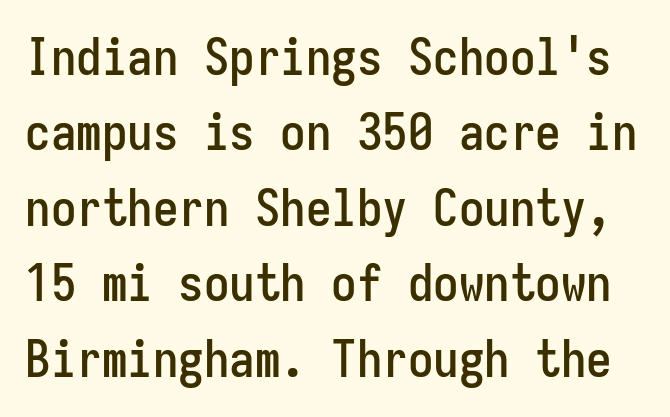
The image shows 51 px condensed sans-serif type, upright, monospaced; set normal line spacing (1.48x), normal letter spacing, not underlined; low stroke contrast and a medium x-height.
